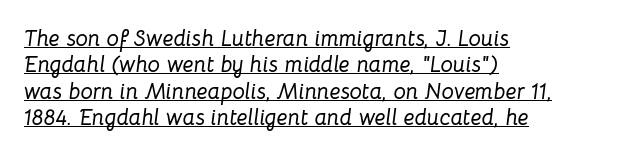
This rendering features underlined lettering. The compositor pushed each line to the left boundary. The tracking reads as untouched default to a designer's eye. It's the slanting kind of type.
